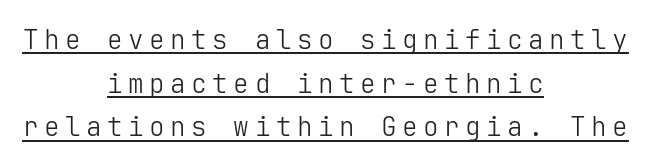
Q: Is the text bold? A: No.
Q: Is the text italic (slanted)? A: No, it is upright.
Q: Is the text underlined? A: Yes.
Q: How is the paragraph aligned? A: Centered.
Q: Is the spacing between letters normal or unusually wide? A: Unusually wide.
Q: Is the spacing between lines tight, normal or loose? A: Normal.
